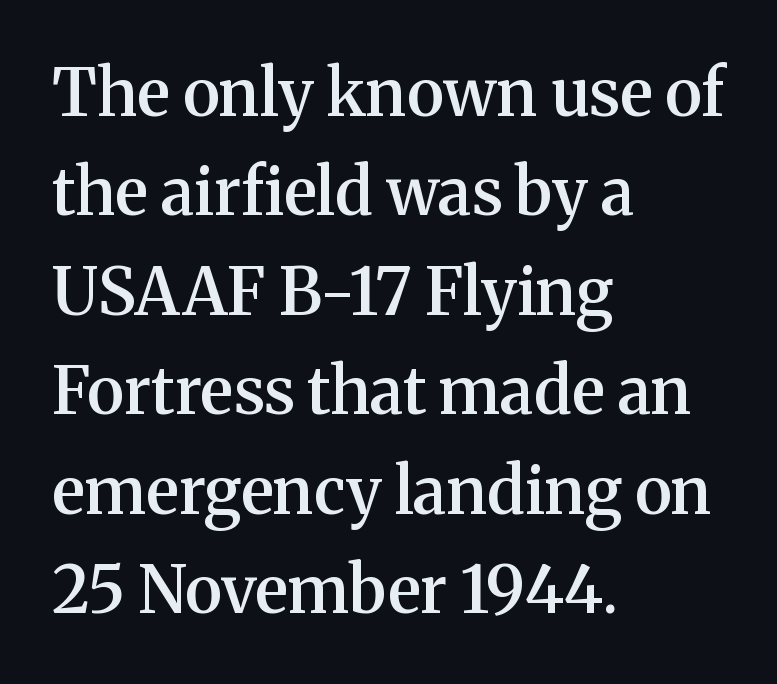
The image shows 65 px semibold serif type, upright; set left-aligned, normal line spacing (1.53x), normal letter spacing, not underlined; medium stroke contrast and a medium x-height.
